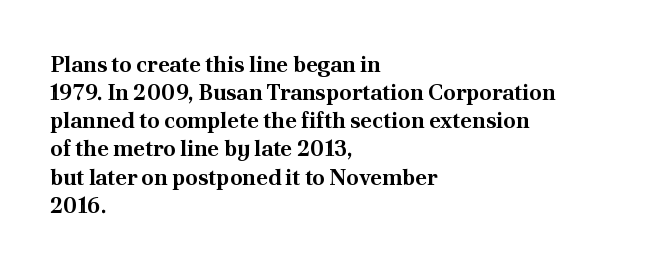
{"italic": "no", "bold": "yes", "underline": "no", "align": "left", "line_spacing": "normal", "line_spacing_ratio": 1.28, "letter_spacing": "normal", "letter_spacing_em": 0.0, "glyph_px": 22}
